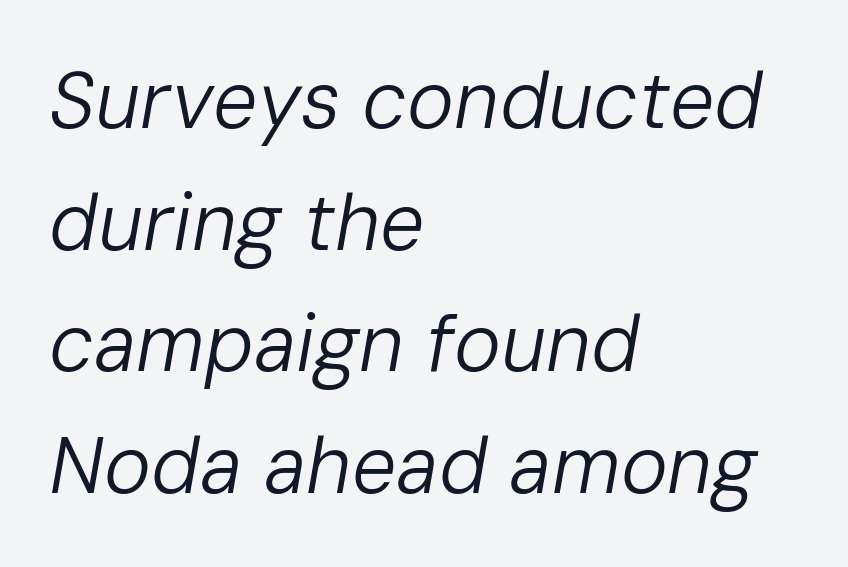
{"italic": "yes", "lean": "right", "slant_degrees": 10, "bold": "no", "weight": "regular", "width": "normal", "stroke_contrast": "low", "x_height": "medium", "monospaced": "no", "underline": "no", "align": "left", "line_spacing": "normal", "line_spacing_ratio": 1.54, "letter_spacing": "normal", "letter_spacing_em": 0.0, "glyph_px": 79}
